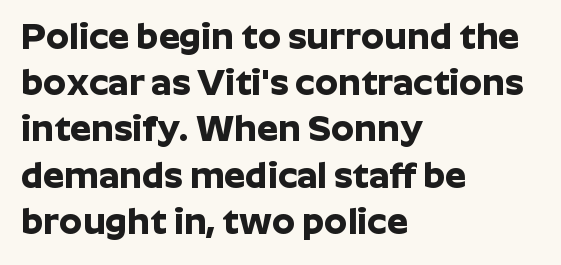
The image shows 37 px bold sans-serif type, upright; set left-aligned, normal line spacing (1.25x), normal letter spacing, not underlined; low stroke contrast and a medium x-height.
